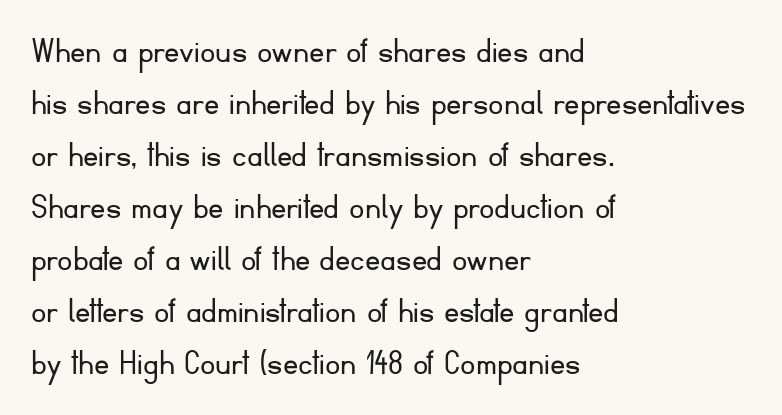
Observe the absence of serifs on each vertical stroke in this sample. Rows of type keep a routine distance in the vertical direction. Type without underlining. The rendering uses natural spacing where letterforms have individual widths. The axis of the letterforms is exactly vertical.
